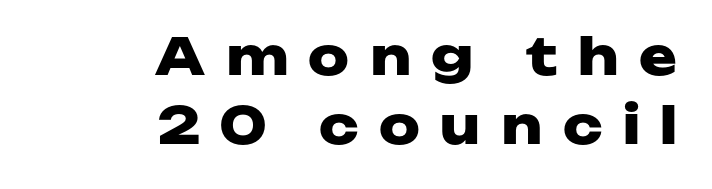
{"serif": "no", "italic": "no", "bold": "yes", "weight": "heavy", "width": "wide", "stroke_contrast": "low", "x_height": "medium", "monospaced": "no", "underline": "no", "align": "right", "line_spacing": "normal", "line_spacing_ratio": 1.36, "letter_spacing": "wide", "letter_spacing_em": 0.4, "glyph_px": 51}
